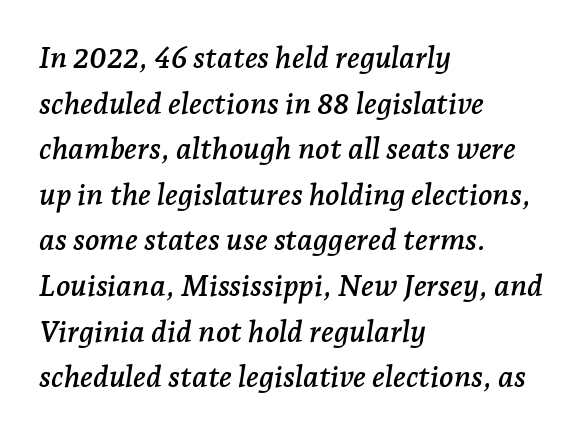
The passage shown stacks its lines at a standard gap. A clean baseline with only descenders dipping below it. The typesetter chose a ragged-right arrangement here. Does the type have serifs? Yes, each stem ends in a small foot. The face used here has a pronounced slope to its letters. Short note: letters normally spaced.
